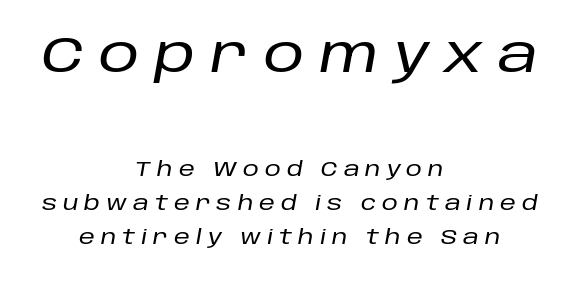
The image shows 51 px text type, italic (leaning right); set centered, line spacing 1.72x, unusually wide letter spacing (+0.3 em), not underlined; the first (top) block is 2.55x larger; low stroke contrast and a large x-height.
